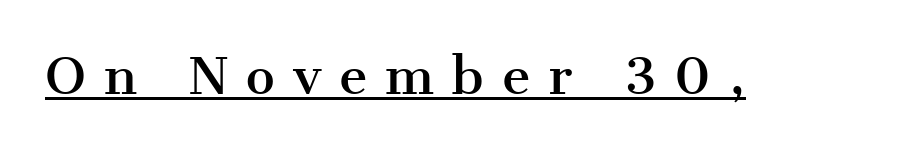
{"serif": "yes", "italic": "no", "width": "normal", "stroke_contrast": "medium", "x_height": "medium", "monospaced": "no", "underline": "yes", "letter_spacing": "wide", "letter_spacing_em": 0.36, "glyph_px": 49}
